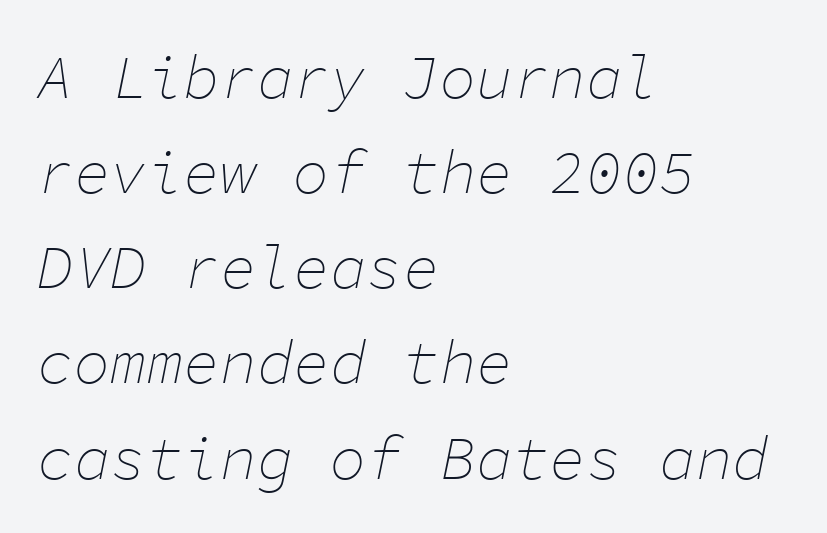
Q: Is the text bold? A: No.
Q: Is the text italic (slanted)? A: Yes, it leans right by about 11 degrees.
Q: Is the text underlined? A: No.
Q: How is the paragraph aligned? A: Left-aligned.
Q: Is the spacing between letters normal or unusually wide? A: Normal.
Q: Is the spacing between lines tight, normal or loose? A: Normal.
Q: Width (condensed, normal, or wide)? A: Normal.
Q: Stroke contrast? A: Low.
Q: x-height? A: Medium.
Q: Monospaced? A: Yes.
